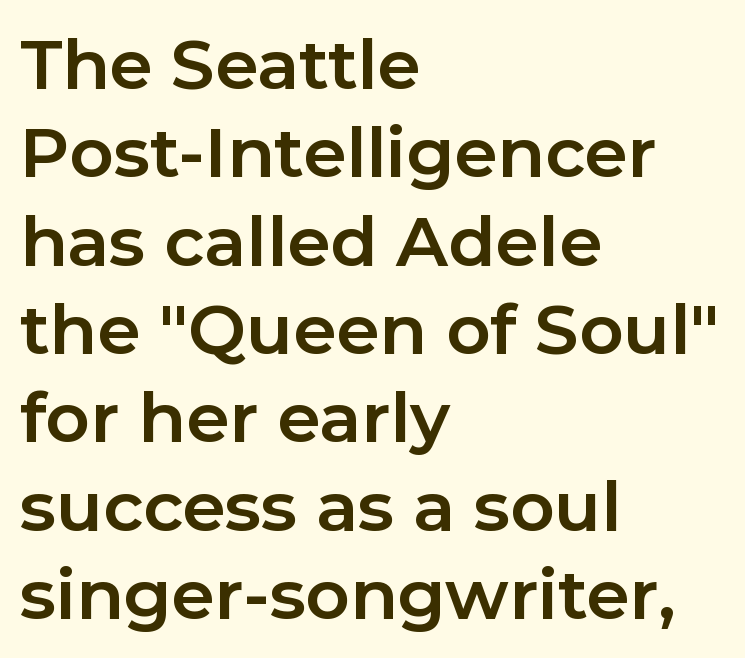
The image shows 69 px bold sans-serif type, upright; set left-aligned, normal line spacing (1.28x), normal letter spacing, not underlined; low stroke contrast and a medium x-height.
